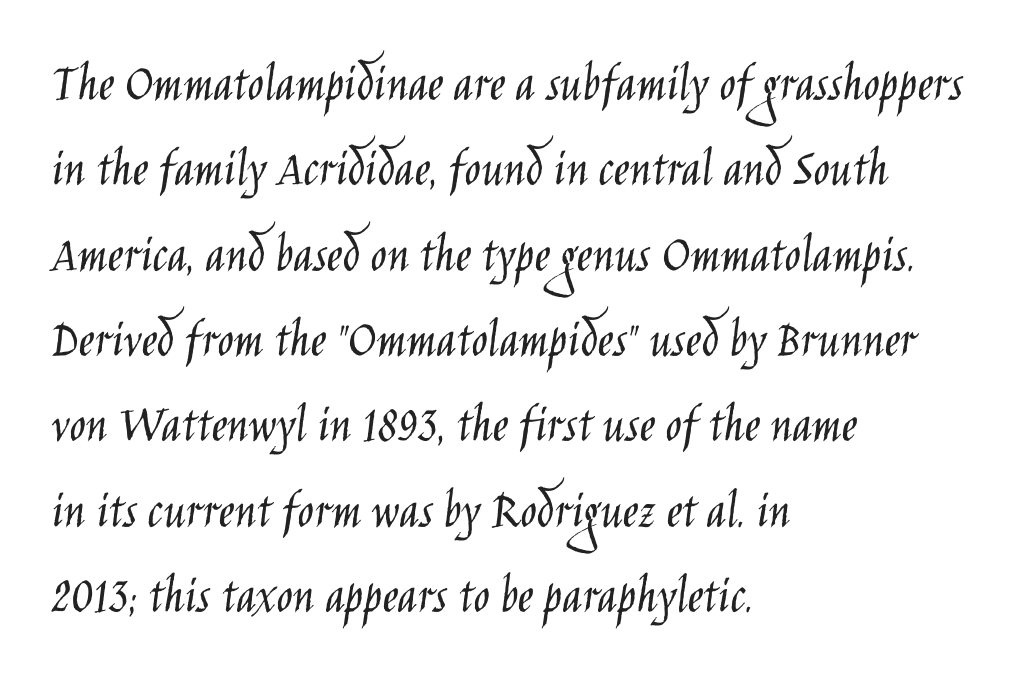
{"serif": "no", "bold": "no", "weight": "light", "width": "condensed", "stroke_contrast": "low", "x_height": "large", "monospaced": "no", "underline": "no", "align": "left", "line_spacing": "normal", "line_spacing_ratio": 1.58, "letter_spacing": "normal", "letter_spacing_em": 0.0, "glyph_px": 54}
